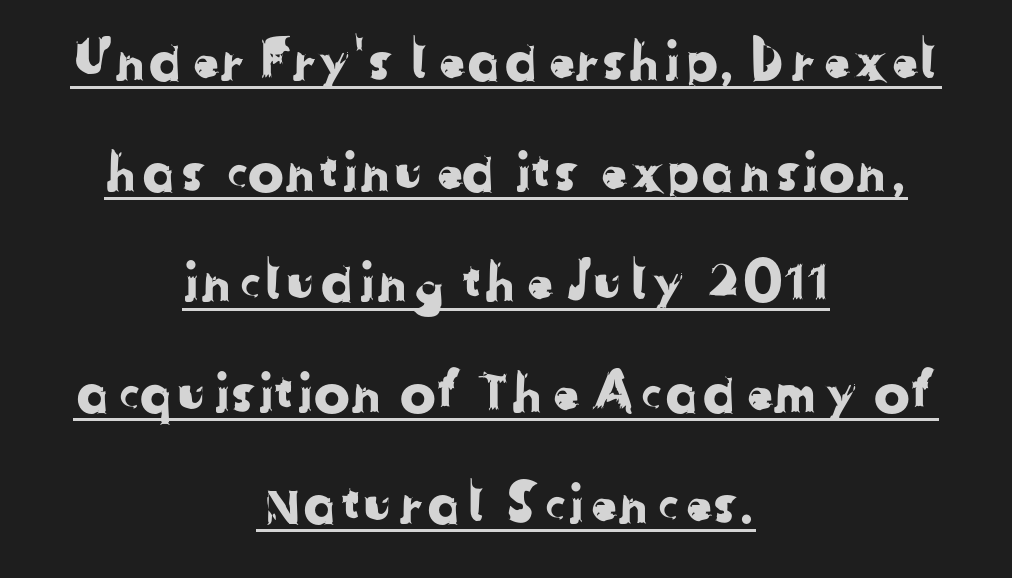
Q: Is the typeface a serif or a sans-serif typeface? A: Sans-serif.
Q: Is the text underlined? A: Yes.
Q: How is the paragraph aligned? A: Centered.
Q: Is the spacing between letters normal or unusually wide? A: Normal.
Q: Is the spacing between lines tight, normal or loose? A: Loose.
Q: Width (condensed, normal, or wide)? A: Normal.
Q: Stroke contrast? A: Low.
Q: x-height? A: Medium.
Q: Monospaced? A: No.
